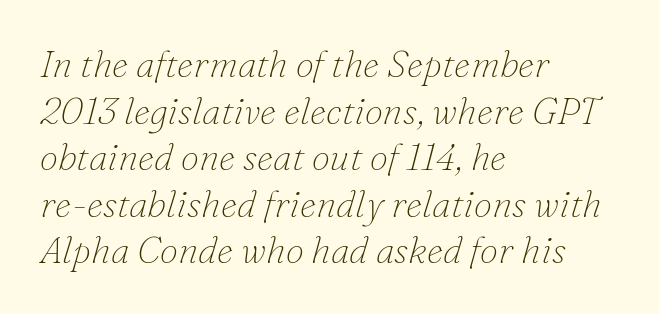
The image shows 37 px thin serif type, italic (leaning right); set left-aligned, normal line spacing (1.26x), normal letter spacing, not underlined; low stroke contrast and a small x-height.
